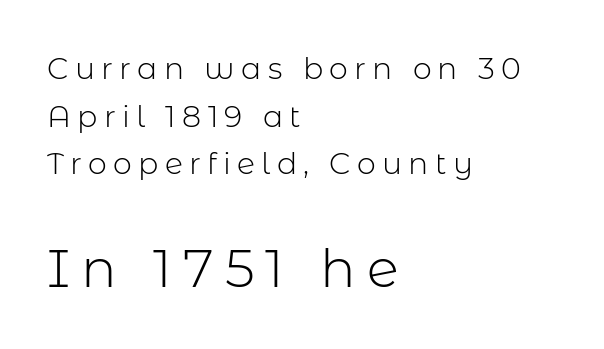
Q: Is the text bold? A: No.
Q: Is the text italic (slanted)? A: No, it is upright.
Q: Is the typeface a serif or a sans-serif typeface? A: Sans-serif.
Q: Is the text underlined? A: No.
Q: How is the paragraph aligned? A: Left-aligned.
Q: Is the spacing between letters normal or unusually wide? A: Unusually wide.
Q: Is the spacing between lines tight, normal or loose? A: Normal.
Q: Which block of text is set in a larger size, the first (top) or the second (bottom)? A: The second (bottom) one.
Q: Width (condensed, normal, or wide)? A: Normal.
Q: Stroke contrast? A: Low.
Q: x-height? A: Medium.
Q: Monospaced? A: No.
